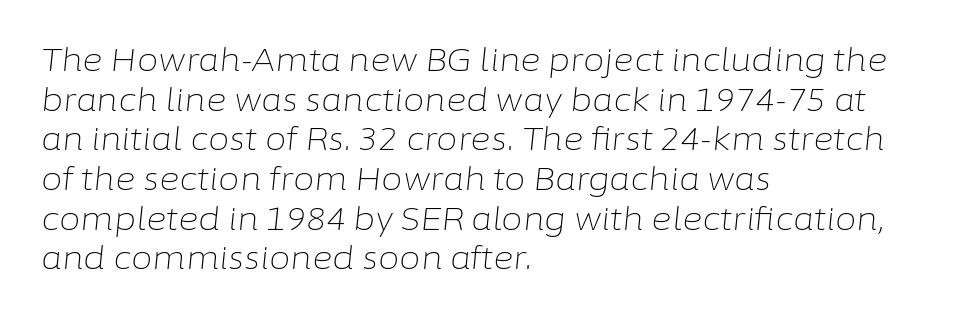
Underlining? Definitely not there. In terms of leading, this rendering sits right in the middle. Each letter keeps its own natural width here, so spacing adapts to shape. Between one letter and the next there's only the usual sliver of space.
